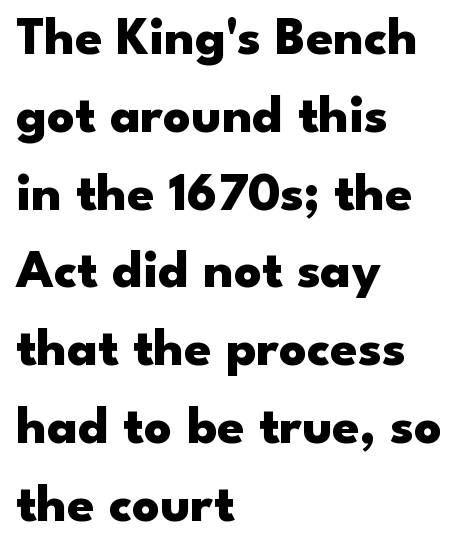
The image shows 54 px heavy, wide sans-serif type, upright; set left-aligned, normal line spacing (1.44x), normal letter spacing, not underlined; low stroke contrast and a small x-height.
